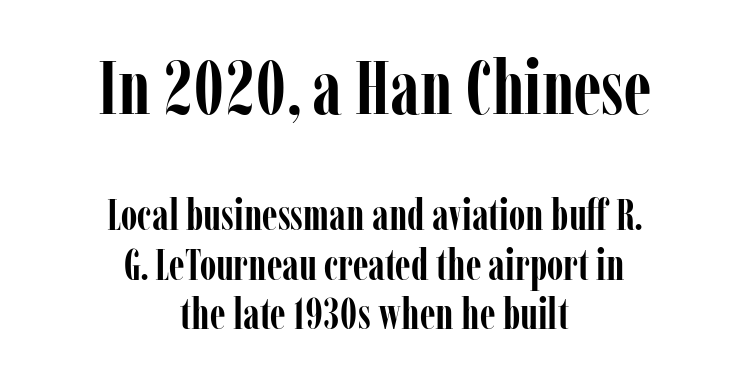
Look at the glyph heights: the upper group is clearly the bigger setting. This block would grow much taller if given ordinary leading; it's compressed now. Nobody touched the tracking dial on this one. Upright lettering throughout.
